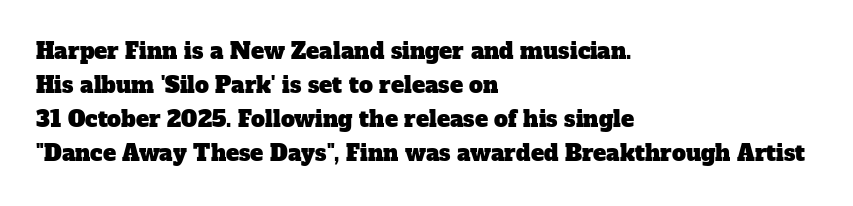
Reading down the column, the eye jumps a familiar distance to each next line. The area under the type is left untouched. All the whitespace from short lines collects on the right. The horizontal fit of the characters is conventional and even.
